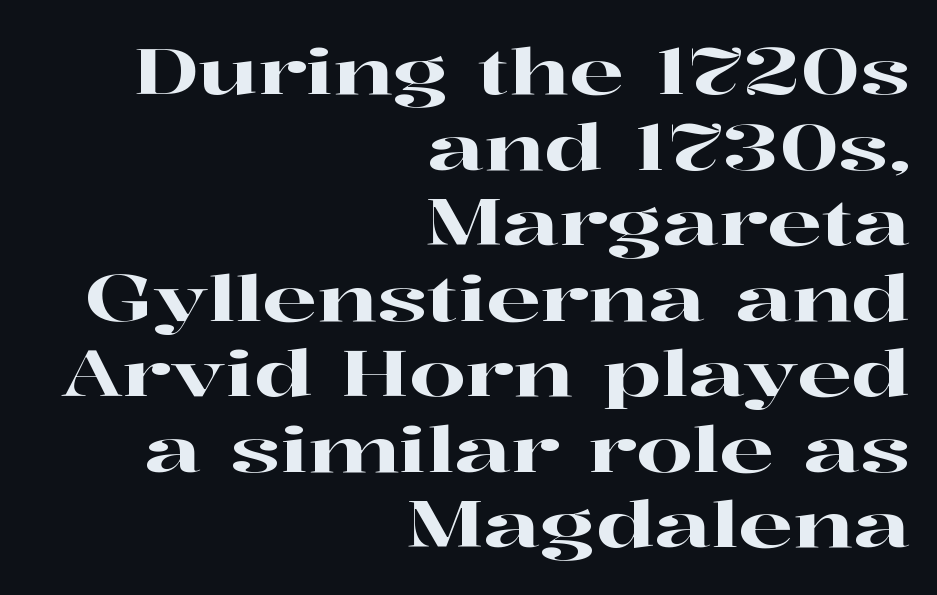
{"serif": "yes", "italic": "no", "width": "wide", "stroke_contrast": "high", "x_height": "medium", "monospaced": "no", "underline": "no", "align": "right", "line_spacing_ratio": 1.18, "letter_spacing": "normal", "letter_spacing_em": 0.0, "glyph_px": 64}
